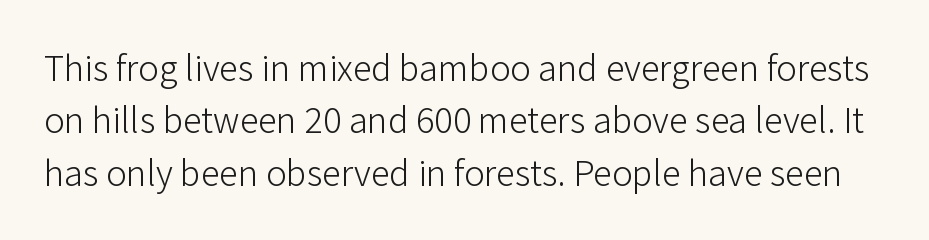
{"serif": "no", "italic": "no", "bold": "no", "weight": "light", "width": "normal", "stroke_contrast": "low", "x_height": "medium", "monospaced": "no", "underline": "no", "line_spacing": "normal", "line_spacing_ratio": 1.38, "letter_spacing": "normal", "letter_spacing_em": 0.0, "glyph_px": 38}
